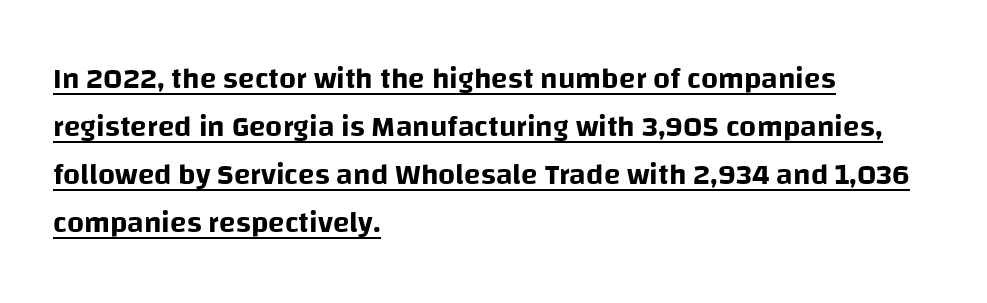
Q: Is the text italic (slanted)? A: No, it is upright.
Q: Is the typeface a serif or a sans-serif typeface? A: Sans-serif.
Q: Is the text underlined? A: Yes.
Q: How is the paragraph aligned? A: Left-aligned.
Q: Is the spacing between letters normal or unusually wide? A: Normal.
Q: Is the spacing between lines tight, normal or loose? A: Normal.
Q: Width (condensed, normal, or wide)? A: Normal.
Q: Stroke contrast? A: Low.
Q: x-height? A: Large.
Q: Monospaced? A: No.
